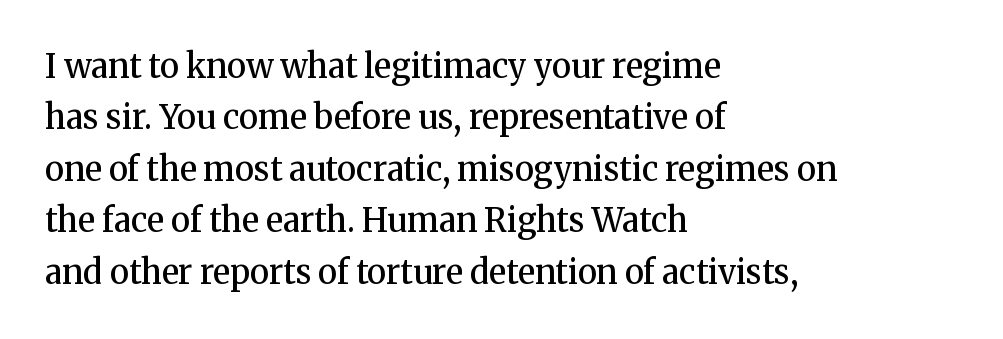
{"serif": "yes", "italic": "no", "bold": "semi", "weight": "semibold", "width": "normal", "stroke_contrast": "medium", "x_height": "medium", "monospaced": "no", "underline": "no", "align": "left", "line_spacing": "normal", "line_spacing_ratio": 1.56, "letter_spacing": "normal", "letter_spacing_em": 0.0, "glyph_px": 33}
